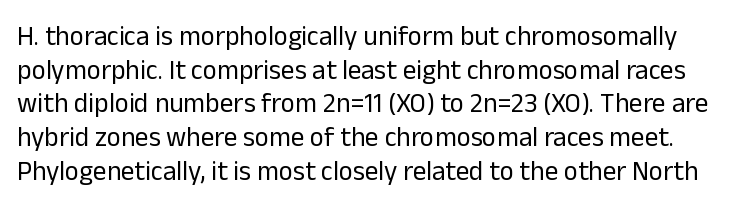
The image shows 27 px text type, upright; set normal line spacing (1.25x), normal letter spacing, not underlined.
